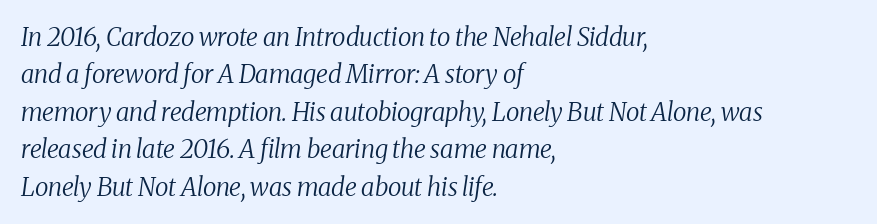
{"italic": "yes", "lean": "right", "slant_degrees": 8, "bold": "no", "underline": "no", "align": "left", "line_spacing": "normal", "line_spacing_ratio": 1.5, "letter_spacing": "normal", "letter_spacing_em": 0.0, "glyph_px": 25}
